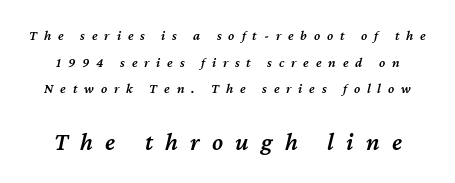
The lines are spread far apart with generous leading. Honestly, the letter spacing is so wide it's the main thing you notice. The space beneath each line is pristine and unruled. Between these two stacked blocks, the lower one wins on size.
